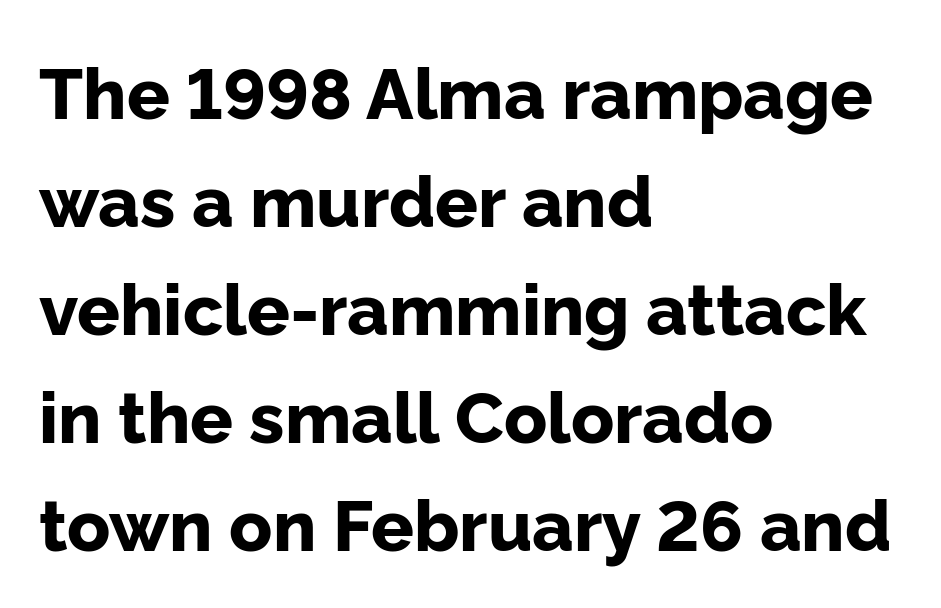
Only glyphs here, with clear space below each row. A typesetter would call this proportional, since set widths differ per character. Emphasis by weight is at full strength: bold. The lettering stays uniformly vertical, giving the passage a roman look.
